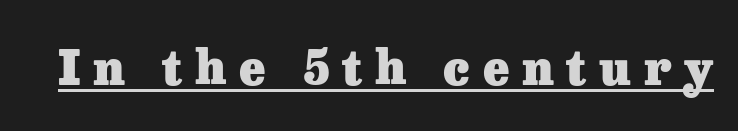
Q: Is the text bold? A: Yes.
Q: Is the text italic (slanted)? A: No, it is upright.
Q: Is the typeface a serif or a sans-serif typeface? A: Serif.
Q: Is the text underlined? A: Yes.
Q: Is the spacing between letters normal or unusually wide? A: Unusually wide.
Q: Width (condensed, normal, or wide)? A: Normal.
Q: Stroke contrast? A: Low.
Q: x-height? A: Medium.
Q: Monospaced? A: No.
